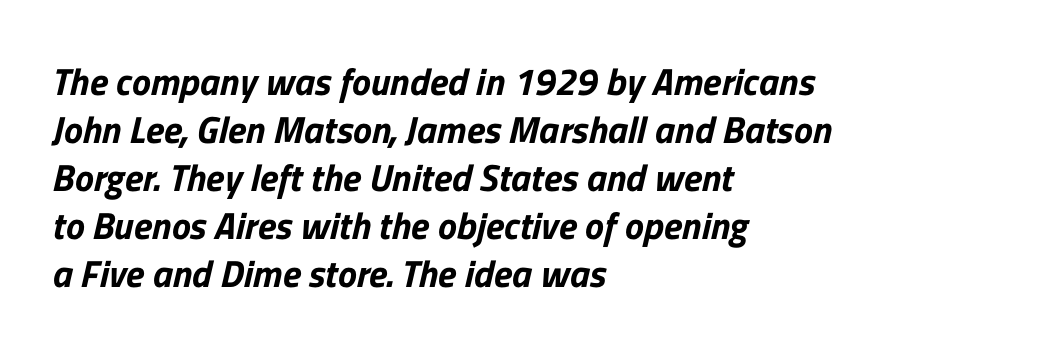
The image shows 38 px sans-serif type; set left-aligned, normal line spacing (1.26x), normal letter spacing, not underlined; low stroke contrast and a medium x-height.
